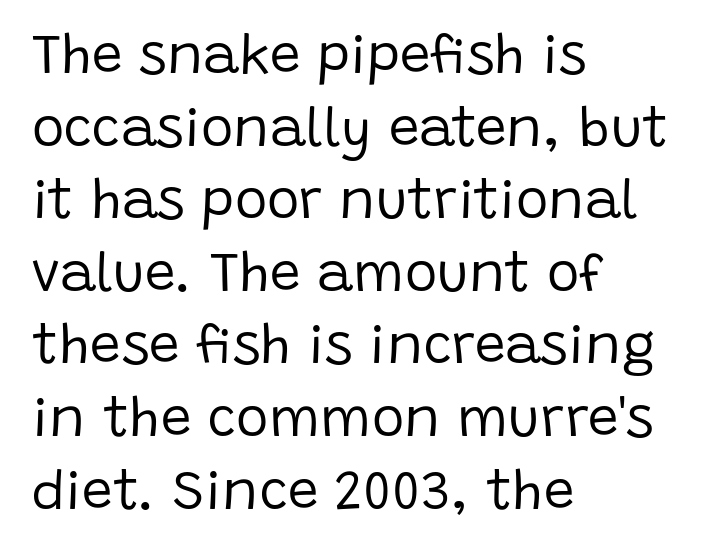
Q: Is the text bold? A: No.
Q: Is the text italic (slanted)? A: No, it is upright.
Q: Is the typeface a serif or a sans-serif typeface? A: Sans-serif.
Q: Is the text underlined? A: No.
Q: How is the paragraph aligned? A: Left-aligned.
Q: Is the spacing between letters normal or unusually wide? A: Normal.
Q: Is the spacing between lines tight, normal or loose? A: Normal.
Q: Width (condensed, normal, or wide)? A: Normal.
Q: Stroke contrast? A: Low.
Q: x-height? A: Large.
Q: Monospaced? A: No.
